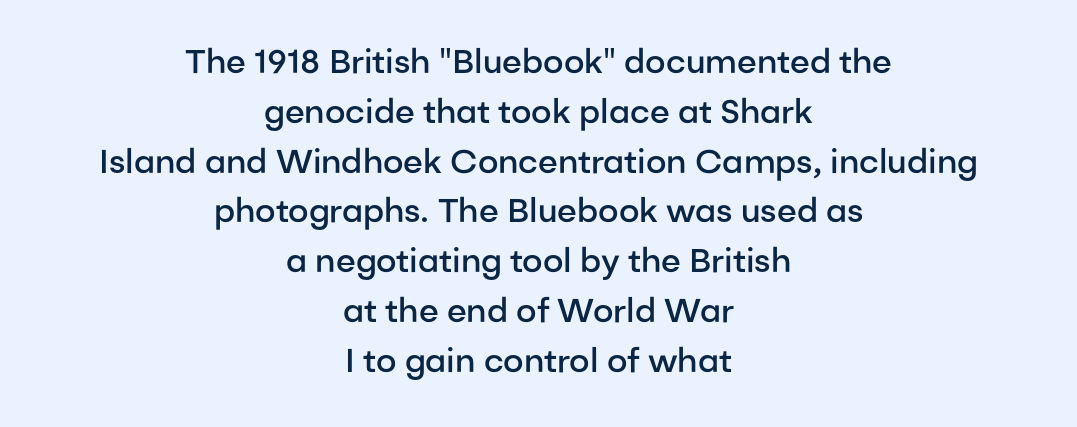
The designer left line spacing at the default. The passage is arranged like a title page — every line centered. Character widths vary here, with narrow letters taking less room than wide ones. The designer went with a sans here, leaving each stem footless. Nobody drew a line under any word here.
